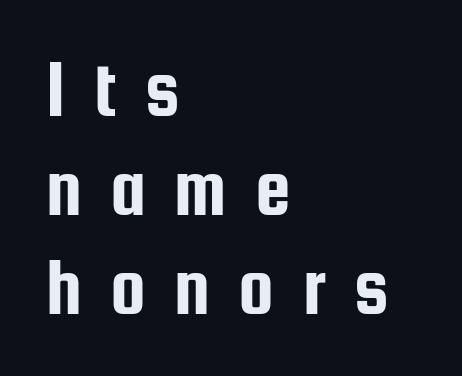
These lines are composed in type without serifs. The setting favours the left margin, as ordinary paragraphs usually do. Each row of text sits above clean, open space. In terms of posture, this sample is upright.
